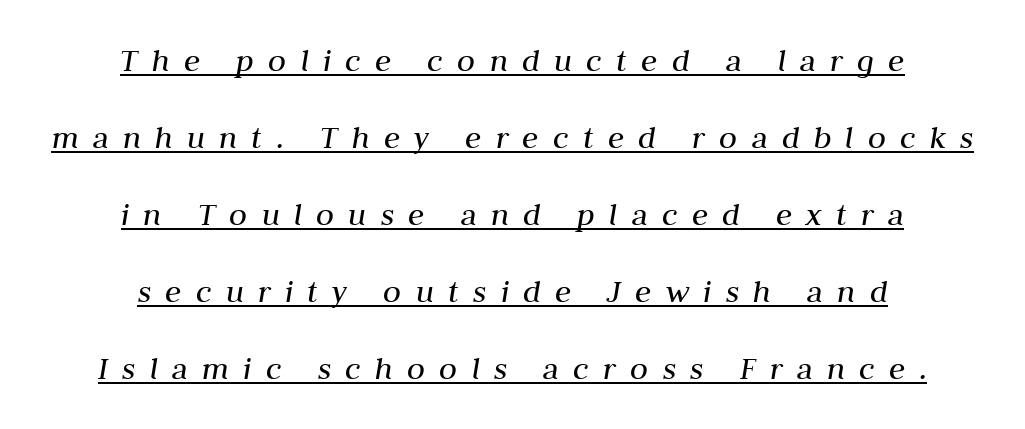
{"italic": "yes", "lean": "right", "slant_degrees": 10, "bold": "no", "weight": "regular", "width": "normal", "stroke_contrast": "medium", "x_height": "medium", "monospaced": "no", "underline": "yes", "align": "center", "line_spacing": "loose", "line_spacing_ratio": 2.33, "letter_spacing": "wide", "letter_spacing_em": 0.43, "glyph_px": 33}
